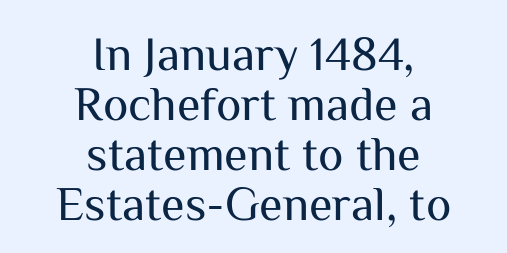
The whitespace from short lines is split evenly between both sides. The letters stand upright; this is a roman face. A typesetter would call this proportional, since set widths differ per character. Nobody touched the tracking dial on this one. The face looks like a standard text weight, possibly lighter.
